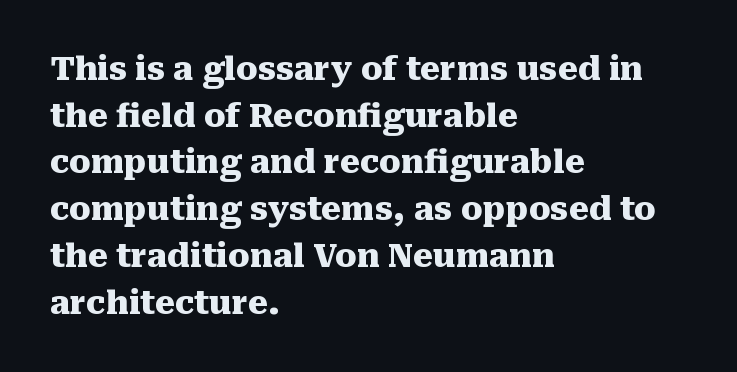
Q: Is the text bold? A: Yes.
Q: Is the text italic (slanted)? A: No, it is upright.
Q: Is the typeface a serif or a sans-serif typeface? A: Serif.
Q: Is the text underlined? A: No.
Q: How is the paragraph aligned? A: Left-aligned.
Q: Is the spacing between letters normal or unusually wide? A: Normal.
Q: Is the spacing between lines tight, normal or loose? A: Normal.
Q: Width (condensed, normal, or wide)? A: Normal.
Q: Stroke contrast? A: Medium.
Q: x-height? A: Medium.
Q: Monospaced? A: No.
